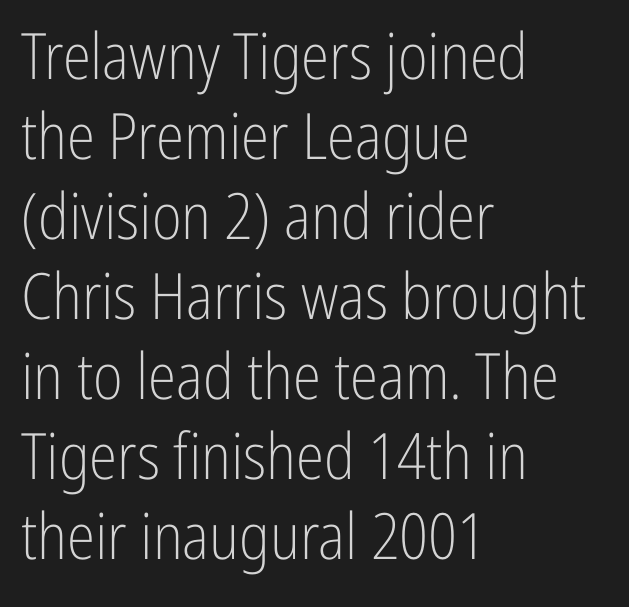
The image shows 64 px light, condensed sans-serif type, upright; set left-aligned, normal line spacing (1.25x), normal letter spacing, not underlined; low stroke contrast and a medium x-height.
